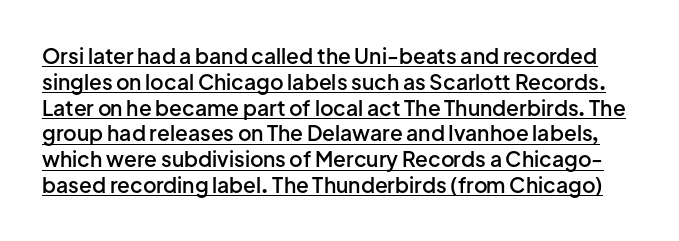
{"italic": "no", "bold": "semi", "underline": "yes", "line_spacing_ratio": 1.23, "letter_spacing": "normal", "letter_spacing_em": 0.0, "glyph_px": 21}
